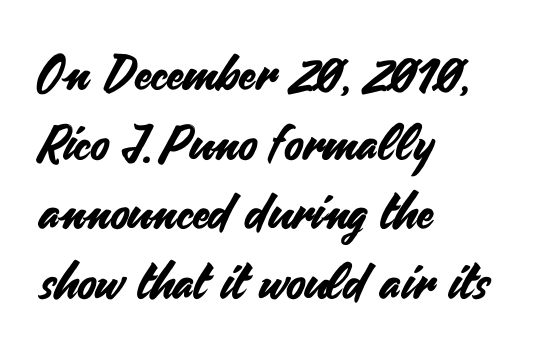
Look at the bottom of the vertical strokes: they stop flat, with no serifs. The passage shown is typed in a proportional face where columns would drift. This rendering features lettering with no underline. The horizontal fit of the characters is conventional and even.
